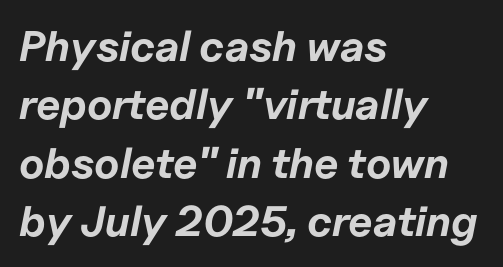
Q: Is the text bold? A: Yes.
Q: Is the text italic (slanted)? A: Yes, it leans right by about 11 degrees.
Q: Is the text underlined? A: No.
Q: How is the paragraph aligned? A: Left-aligned.
Q: Is the spacing between letters normal or unusually wide? A: Normal.
Q: Is the spacing between lines tight, normal or loose? A: Normal.
Q: Width (condensed, normal, or wide)? A: Normal.
Q: Stroke contrast? A: Low.
Q: x-height? A: Medium.
Q: Monospaced? A: No.
